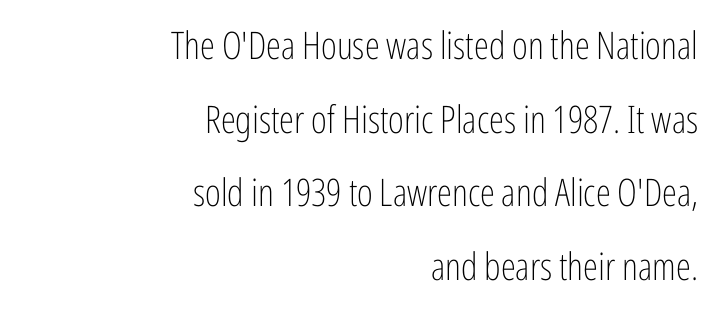
{"serif": "no", "italic": "no", "bold": "no", "weight": "light", "width": "condensed", "stroke_contrast": "low", "x_height": "medium", "monospaced": "no", "underline": "no", "align": "right", "line_spacing": "loose", "line_spacing_ratio": 1.94, "letter_spacing": "normal", "letter_spacing_em": 0.0, "glyph_px": 38}
